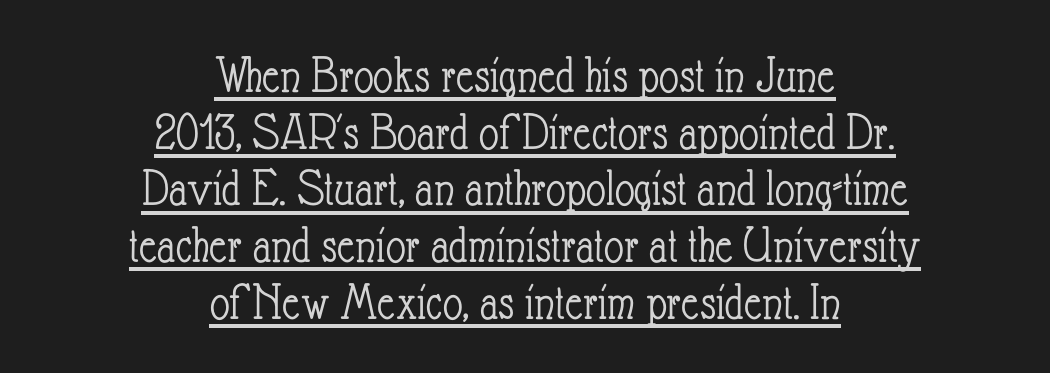
Q: Is the text bold? A: No.
Q: Is the text italic (slanted)? A: No, it is upright.
Q: Is the text underlined? A: Yes.
Q: How is the paragraph aligned? A: Centered.
Q: Is the spacing between letters normal or unusually wide? A: Normal.
Q: Is the spacing between lines tight, normal or loose? A: Tight.
Q: Width (condensed, normal, or wide)? A: Condensed.
Q: Stroke contrast? A: Low.
Q: x-height? A: Small.
Q: Monospaced? A: No.
